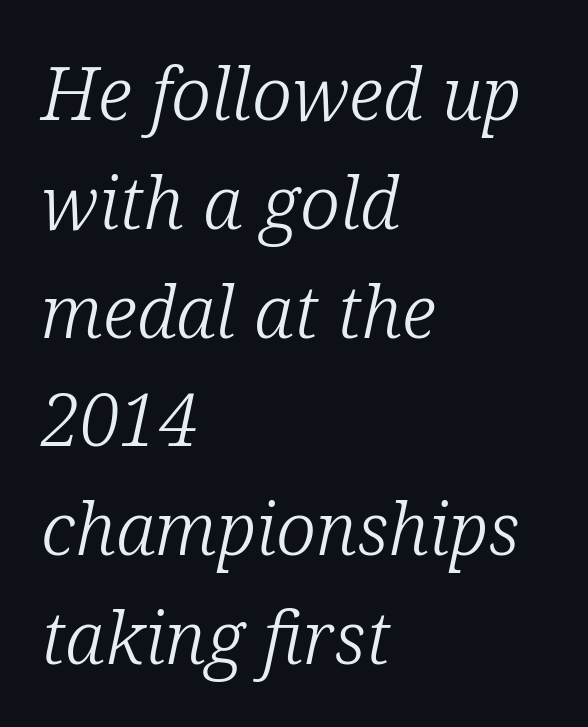
{"serif": "yes", "italic": "yes", "lean": "right", "slant_degrees": 12, "bold": "no", "weight": "light", "width": "normal", "stroke_contrast": "low", "x_height": "medium", "monospaced": "no", "underline": "no", "align": "left", "line_spacing": "normal", "line_spacing_ratio": 1.49, "letter_spacing": "normal", "letter_spacing_em": 0.0, "glyph_px": 73}
